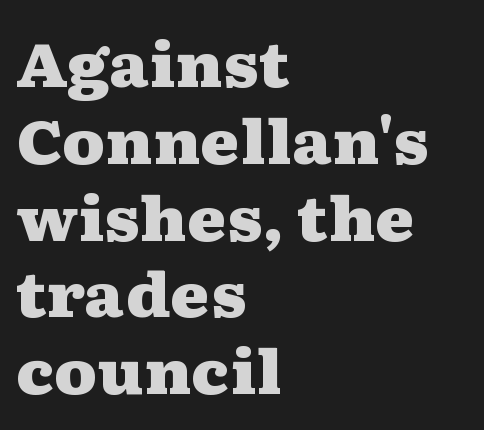
Q: Is the text bold? A: Yes.
Q: Is the text italic (slanted)? A: No, it is upright.
Q: Is the typeface a serif or a sans-serif typeface? A: Serif.
Q: Is the text underlined? A: No.
Q: How is the paragraph aligned? A: Left-aligned.
Q: Is the spacing between letters normal or unusually wide? A: Normal.
Q: Is the spacing between lines tight, normal or loose? A: Normal.
Q: Width (condensed, normal, or wide)? A: Wide.
Q: Stroke contrast? A: Medium.
Q: x-height? A: Medium.
Q: Monospaced? A: No.
